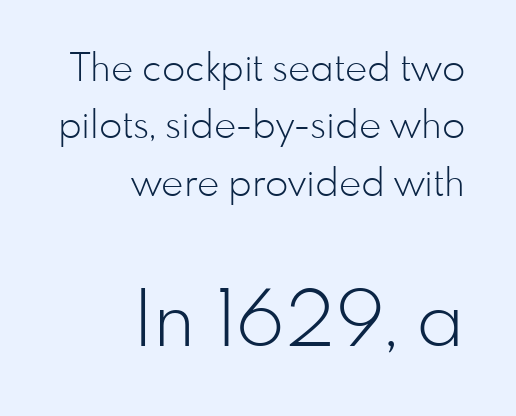
Q: Is the text bold? A: No.
Q: Is the text italic (slanted)? A: No, it is upright.
Q: Is the typeface a serif or a sans-serif typeface? A: Sans-serif.
Q: Is the text underlined? A: No.
Q: How is the paragraph aligned? A: Right-aligned.
Q: Is the spacing between letters normal or unusually wide? A: Normal.
Q: Is the spacing between lines tight, normal or loose? A: Normal.
Q: Which block of text is set in a larger size, the first (top) or the second (bottom)? A: The second (bottom) one.
Q: Width (condensed, normal, or wide)? A: Normal.
Q: Stroke contrast? A: Low.
Q: x-height? A: Small.
Q: Monospaced? A: No.
